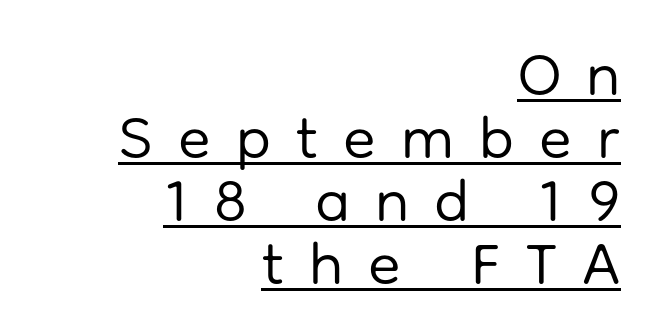
Q: Is the text bold? A: No.
Q: Is the text italic (slanted)? A: No, it is upright.
Q: Is the typeface a serif or a sans-serif typeface? A: Sans-serif.
Q: Is the text underlined? A: Yes.
Q: How is the paragraph aligned? A: Right-aligned.
Q: Is the spacing between letters normal or unusually wide? A: Unusually wide.
Q: Is the spacing between lines tight, normal or loose? A: Tight.
Q: Width (condensed, normal, or wide)? A: Normal.
Q: Stroke contrast? A: Low.
Q: x-height? A: Medium.
Q: Monospaced? A: No.
